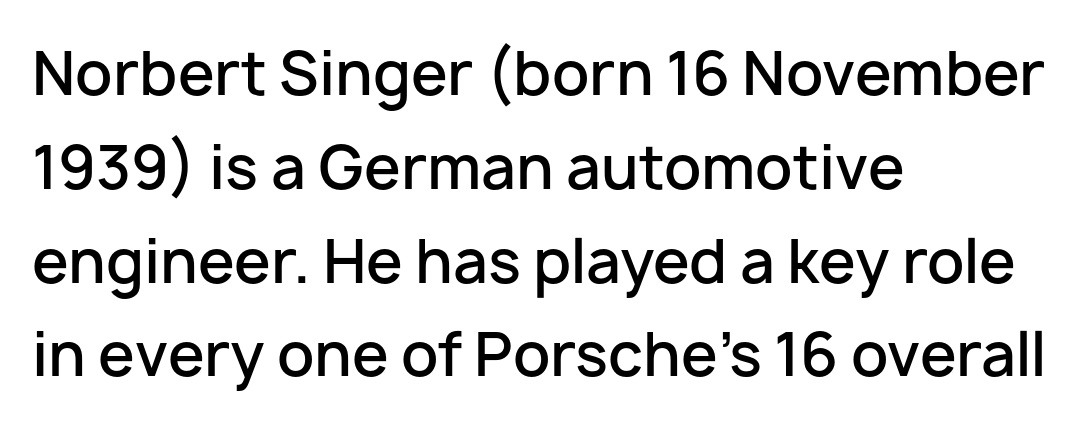
The image shows 59 px semibold sans-serif type, upright; set left-aligned, normal line spacing (1.59x), normal letter spacing, not underlined; low stroke contrast and a medium x-height.
